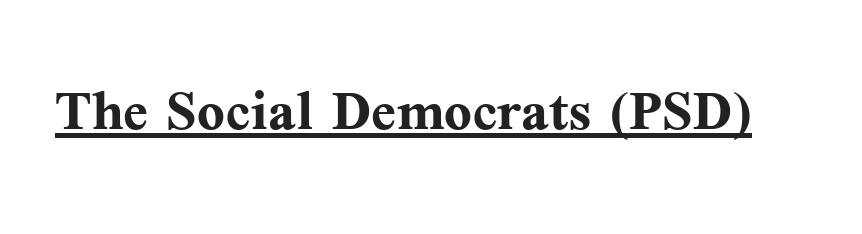
The type is set solid horizontally, with unmodified tracking. Strokes here are thick enough to call this a true bold. Proportional: the letters do not fall into vertical columns. You can tell from the footed stems that serif type was used.
